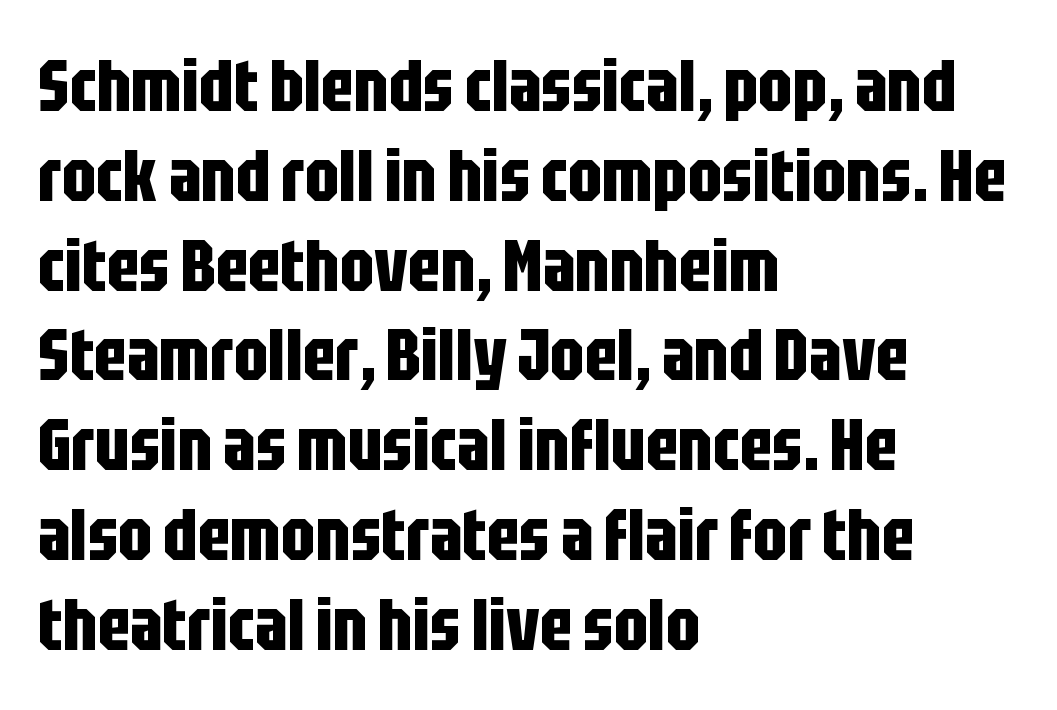
Q: Is the text bold? A: Yes.
Q: Is the text italic (slanted)? A: No, it is upright.
Q: Is the typeface a serif or a sans-serif typeface? A: Sans-serif.
Q: Is the text underlined? A: No.
Q: How is the paragraph aligned? A: Left-aligned.
Q: Is the spacing between letters normal or unusually wide? A: Normal.
Q: Width (condensed, normal, or wide)? A: Condensed.
Q: Stroke contrast? A: Low.
Q: x-height? A: Large.
Q: Monospaced? A: No.
